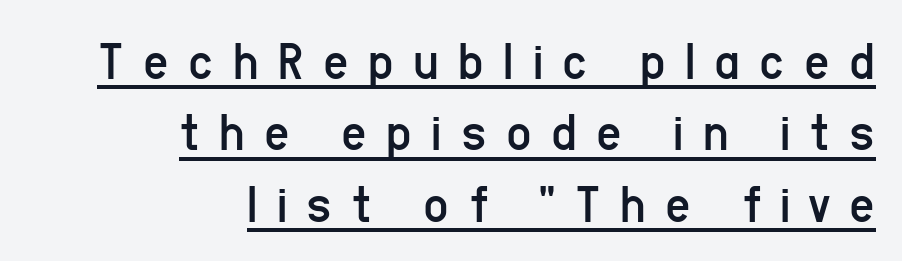
The image shows 55 px regular-weight, condensed sans-serif type, upright; set right-aligned, normal line spacing (1.3x), unusually wide letter spacing (+0.35 em), underlined; low stroke contrast and a medium x-height.
